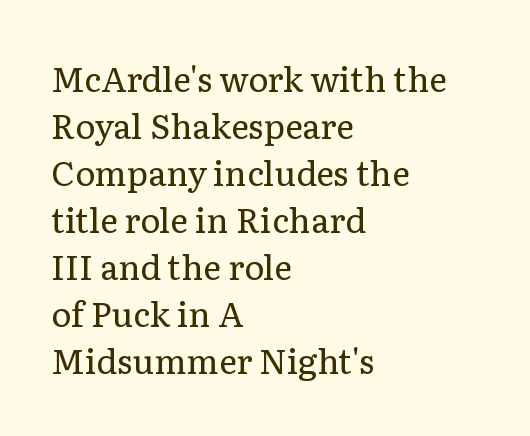
Q: Is the text bold? A: No.
Q: Is the text italic (slanted)? A: No, it is upright.
Q: Is the typeface a serif or a sans-serif typeface? A: Serif.
Q: Is the text underlined? A: No.
Q: How is the paragraph aligned? A: Left-aligned.
Q: Is the spacing between letters normal or unusually wide? A: Normal.
Q: Is the spacing between lines tight, normal or loose? A: Normal.
Q: Width (condensed, normal, or wide)? A: Normal.
Q: Stroke contrast? A: Low.
Q: x-height? A: Medium.
Q: Monospaced? A: No.
